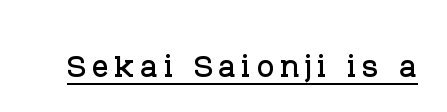
This sample has the flowing, uneven cadence of proportional lettering. You can see a thin bar hugging the bottom of the glyphs. It's the straight-up-and-down kind of type. Letterform terminals end in serifs throughout the passage.
